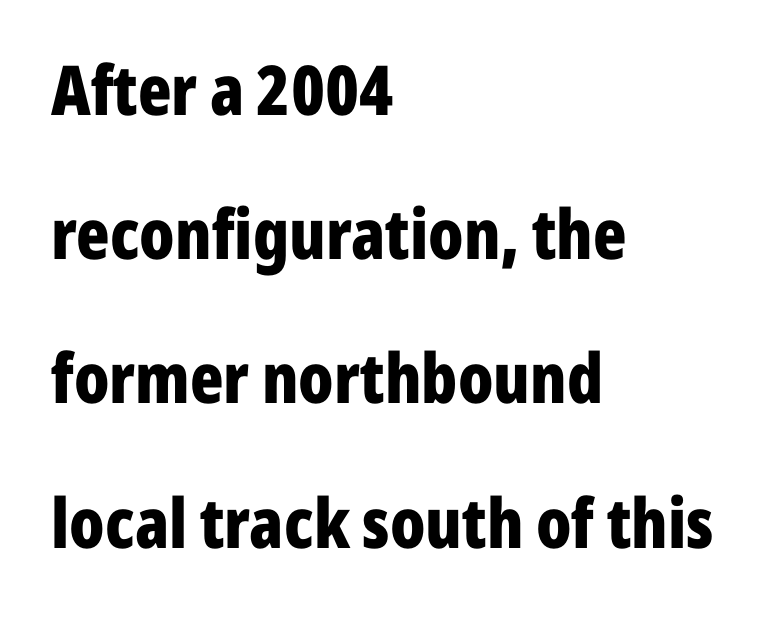
Q: Is the text bold? A: Yes.
Q: Is the text italic (slanted)? A: No, it is upright.
Q: Is the typeface a serif or a sans-serif typeface? A: Sans-serif.
Q: Is the text underlined? A: No.
Q: How is the paragraph aligned? A: Left-aligned.
Q: Is the spacing between letters normal or unusually wide? A: Normal.
Q: Is the spacing between lines tight, normal or loose? A: Loose.
Q: Width (condensed, normal, or wide)? A: Condensed.
Q: Stroke contrast? A: Low.
Q: x-height? A: Medium.
Q: Monospaced? A: No.
